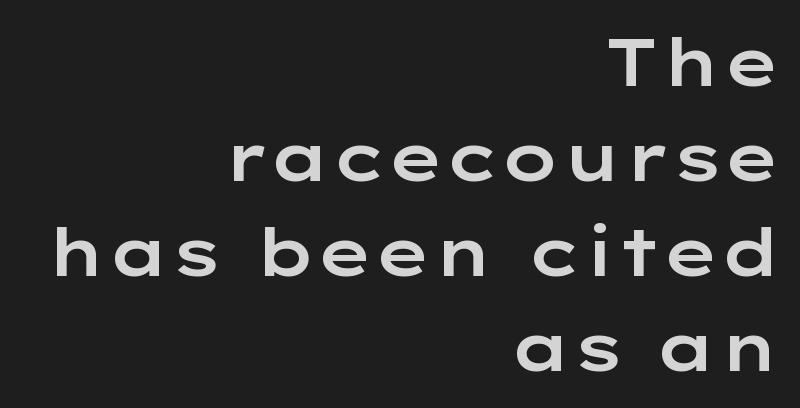
{"serif": "no", "italic": "no", "width": "wide", "stroke_contrast": "low", "x_height": "medium", "monospaced": "no", "underline": "no", "align": "right", "line_spacing": "normal", "line_spacing_ratio": 1.42, "letter_spacing": "normal", "letter_spacing_em": 0.0, "glyph_px": 67}
